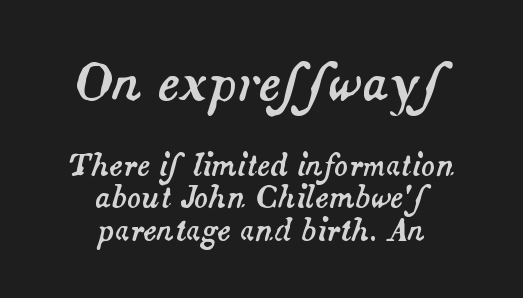
Q: Is the text italic (slanted)? A: Yes, it leans right by about 14 degrees.
Q: Is the text underlined? A: No.
Q: How is the paragraph aligned? A: Centered.
Q: Is the spacing between letters normal or unusually wide? A: Normal.
Q: Is the spacing between lines tight, normal or loose? A: Tight.
Q: Which block of text is set in a larger size, the first (top) or the second (bottom)? A: The first (top) one.
Q: Width (condensed, normal, or wide)? A: Normal.
Q: Stroke contrast? A: Medium.
Q: x-height? A: Small.
Q: Monospaced? A: No.
